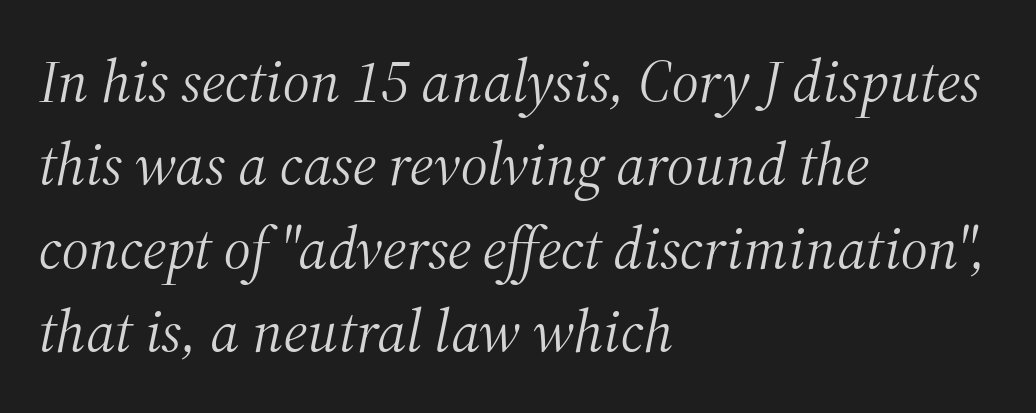
This sample uses an oblique cut, with every glyph tilted off the vertical. A typesetter would call this leading conventional body-copy spacing. Reading down the block, your eye returns to a fixed left position each line. The text was rendered using a seriffed face with decorative stroke endings.
